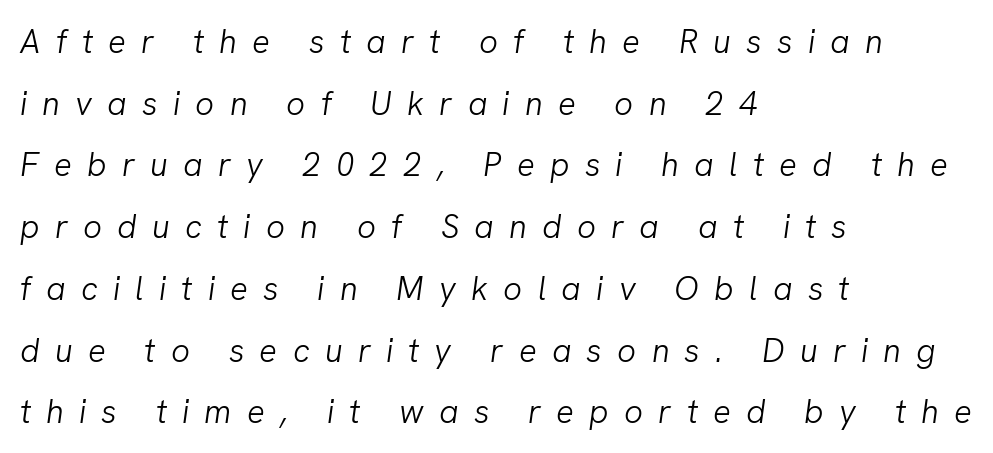
The strip under each line holds only bare page. Letters have the restrained weight of plain body copy at most. These lines are rendered in a variable-pitch font. Visually the block forms a straight wall on the left and a jagged coastline on the right. Characters follow at a spacing far wider than the type designer built in. Posture: slanted.
